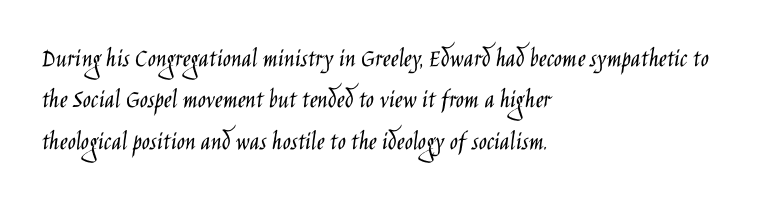
In terms of leading, this rendering sits right in the middle. Decoration check: the copy has no underline. The passage shown is not bold in any degree. How are the letters spaced? Ordinarily, with no added tracking.
